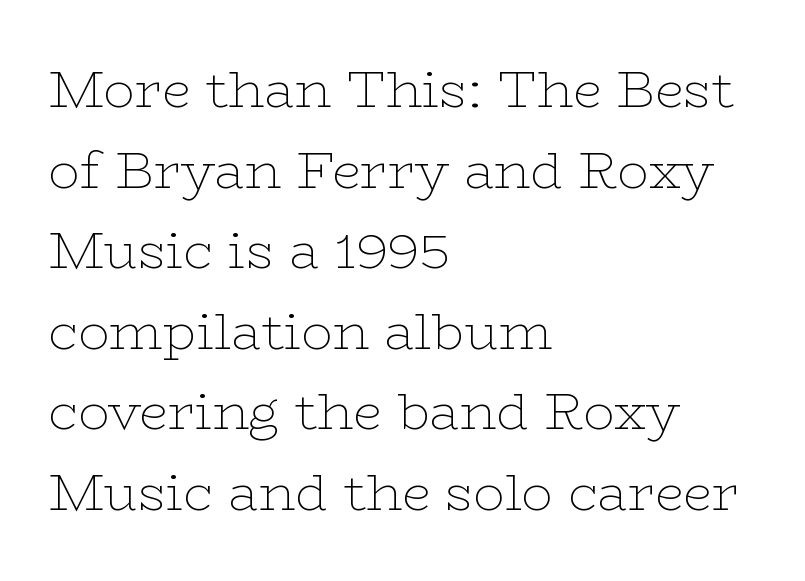
Q: Is the text bold? A: No.
Q: Is the text italic (slanted)? A: No, it is upright.
Q: Is the typeface a serif or a sans-serif typeface? A: Serif.
Q: Is the text underlined? A: No.
Q: How is the paragraph aligned? A: Left-aligned.
Q: Is the spacing between letters normal or unusually wide? A: Normal.
Q: Is the spacing between lines tight, normal or loose? A: Normal.
Q: Width (condensed, normal, or wide)? A: Wide.
Q: Stroke contrast? A: Low.
Q: x-height? A: Medium.
Q: Monospaced? A: No.
